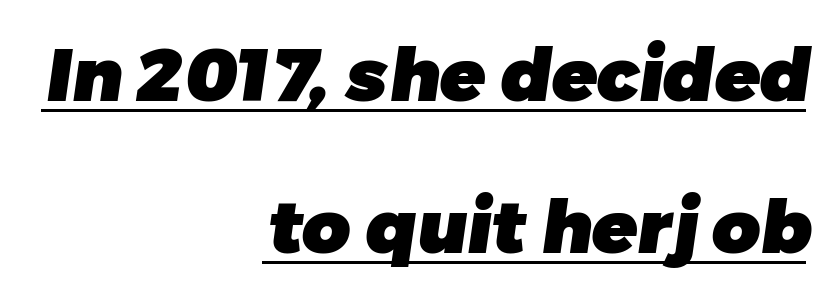
Q: Is the text bold? A: Yes.
Q: Is the typeface a serif or a sans-serif typeface? A: Sans-serif.
Q: Is the text underlined? A: Yes.
Q: How is the paragraph aligned? A: Right-aligned.
Q: Is the spacing between letters normal or unusually wide? A: Normal.
Q: Is the spacing between lines tight, normal or loose? A: Loose.
Q: Width (condensed, normal, or wide)? A: Normal.
Q: Stroke contrast? A: Low.
Q: x-height? A: Medium.
Q: Monospaced? A: No.
